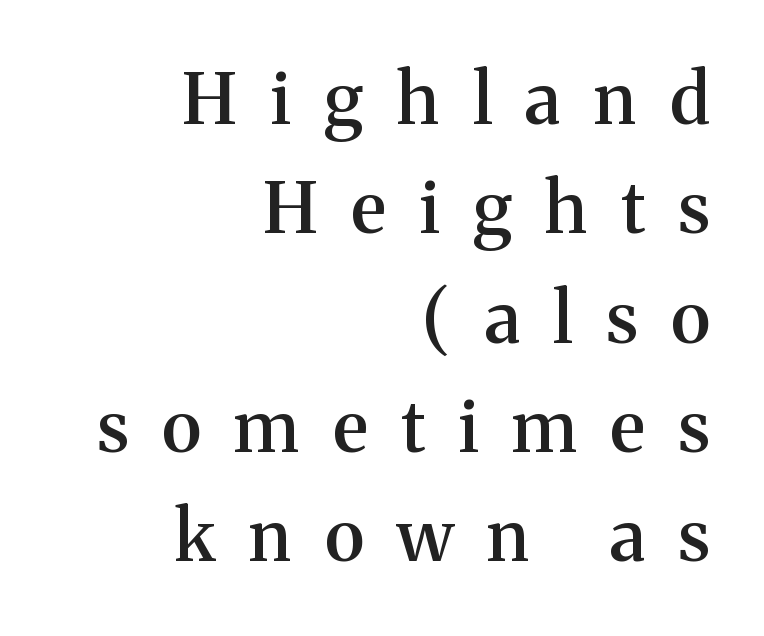
The letters are spread apart with noticeably loose tracking. The characters display serif detailing at their extremities. The rendering uses a moderate line-height, typical for paragraphs. The letters stand upright; this is a roman face. Descender tails drop into unmarked territory. Each letter keeps its own natural width here, so spacing adapts to shape.
